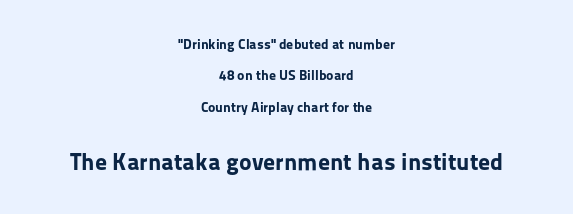
The image shows 24 px bold type, upright; set centered, loose line spacing (2.25x), normal letter spacing, not underlined; the second (bottom) block is 1.71x larger.
